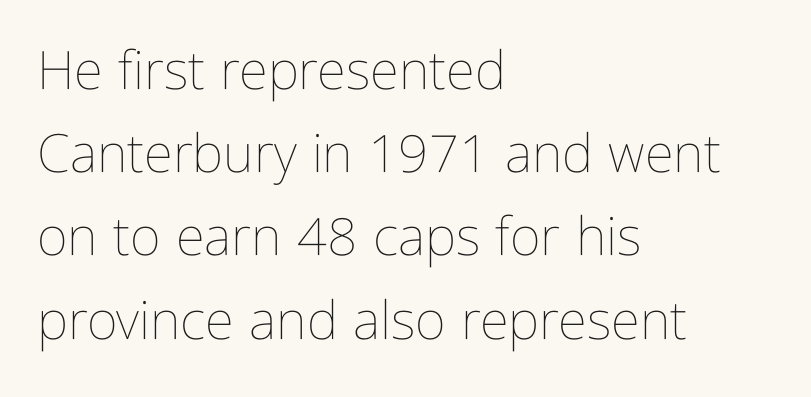
Q: Is the text bold? A: No.
Q: Is the text italic (slanted)? A: No, it is upright.
Q: Is the text underlined? A: No.
Q: How is the paragraph aligned? A: Left-aligned.
Q: Is the spacing between letters normal or unusually wide? A: Normal.
Q: Is the spacing between lines tight, normal or loose? A: Normal.
Q: Width (condensed, normal, or wide)? A: Condensed.
Q: Stroke contrast? A: Low.
Q: x-height? A: Medium.
Q: Monospaced? A: No.
